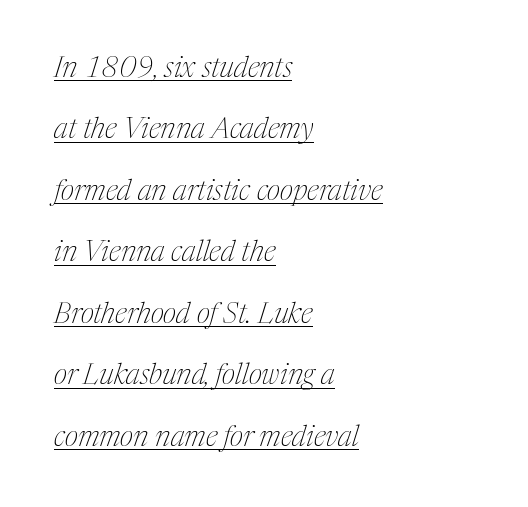
{"serif": "yes", "italic": "yes", "lean": "right", "slant_degrees": 17, "bold": "no", "weight": "thin", "width": "condensed", "stroke_contrast": "medium", "x_height": "medium", "monospaced": "no", "underline": "yes", "align": "left", "line_spacing": "loose", "line_spacing_ratio": 2.12, "letter_spacing": "normal", "letter_spacing_em": 0.0, "glyph_px": 29}
